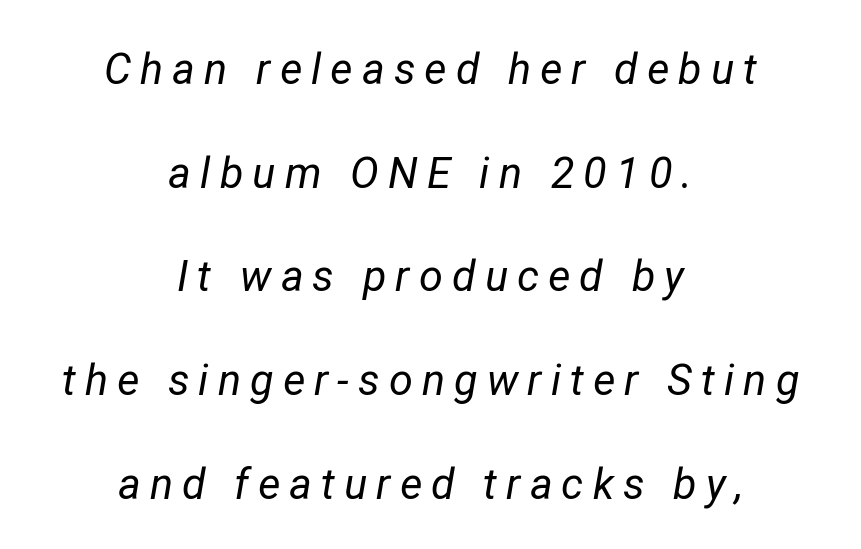
Think standard paragraph weight, or any step lighter than that. A typesetter would call this proportional, since set widths differ per character. In terms of posture, this sample is oblique. The passage shown stacks its lines with a broad gap.
